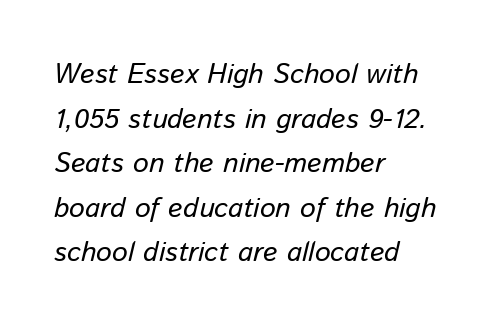
Q: Is the text bold? A: No.
Q: Is the text italic (slanted)? A: Yes, it leans right by about 13 degrees.
Q: Is the text underlined? A: No.
Q: How is the paragraph aligned? A: Left-aligned.
Q: Is the spacing between letters normal or unusually wide? A: Normal.
Q: Is the spacing between lines tight, normal or loose? A: Normal.
Q: Width (condensed, normal, or wide)? A: Normal.
Q: Stroke contrast? A: Low.
Q: x-height? A: Medium.
Q: Monospaced? A: No.
